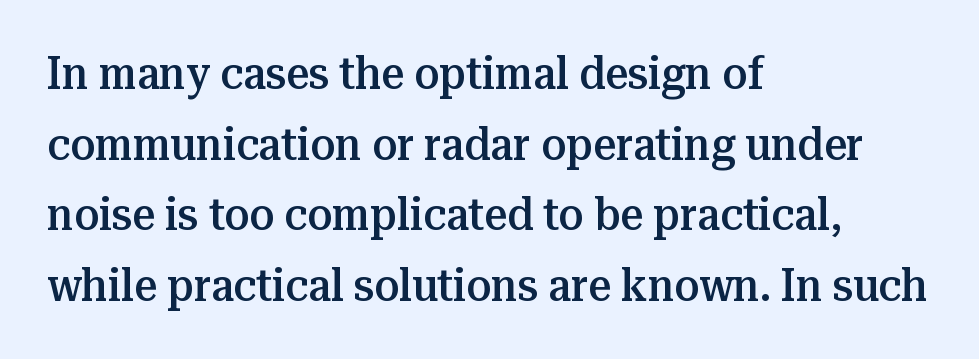
The specimen omits any rule beneath the text block's lines. The passage shown is typed in a proportional face where columns would drift. Notice the strokes are somewhat thickened but not fully heavy: this is a semibold. Look at the tracking — it's just the regular setting, nothing added.
